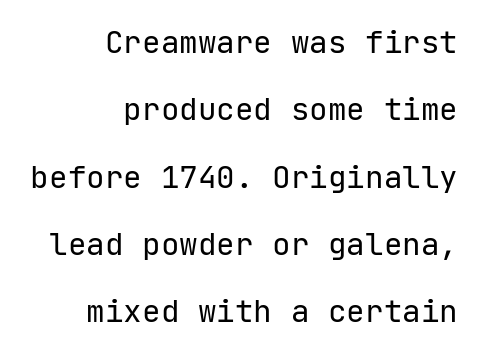
Q: Is the text bold? A: No.
Q: Is the text italic (slanted)? A: No, it is upright.
Q: Is the typeface a serif or a sans-serif typeface? A: Sans-serif.
Q: Is the text underlined? A: No.
Q: How is the paragraph aligned? A: Right-aligned.
Q: Is the spacing between letters normal or unusually wide? A: Normal.
Q: Is the spacing between lines tight, normal or loose? A: Loose.
Q: Width (condensed, normal, or wide)? A: Normal.
Q: Stroke contrast? A: Low.
Q: x-height? A: Medium.
Q: Monospaced? A: Yes.
